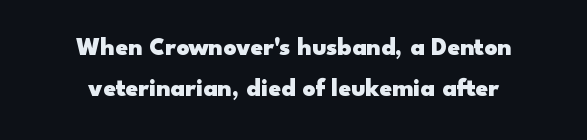
Compared with a flush-left layout, this one balances lines on the center instead. No word sits above an underline. Typesetter's note: full bold, strokes at maximum text heaviness. Inter-character spacing is left at the font's built-in metrics.
